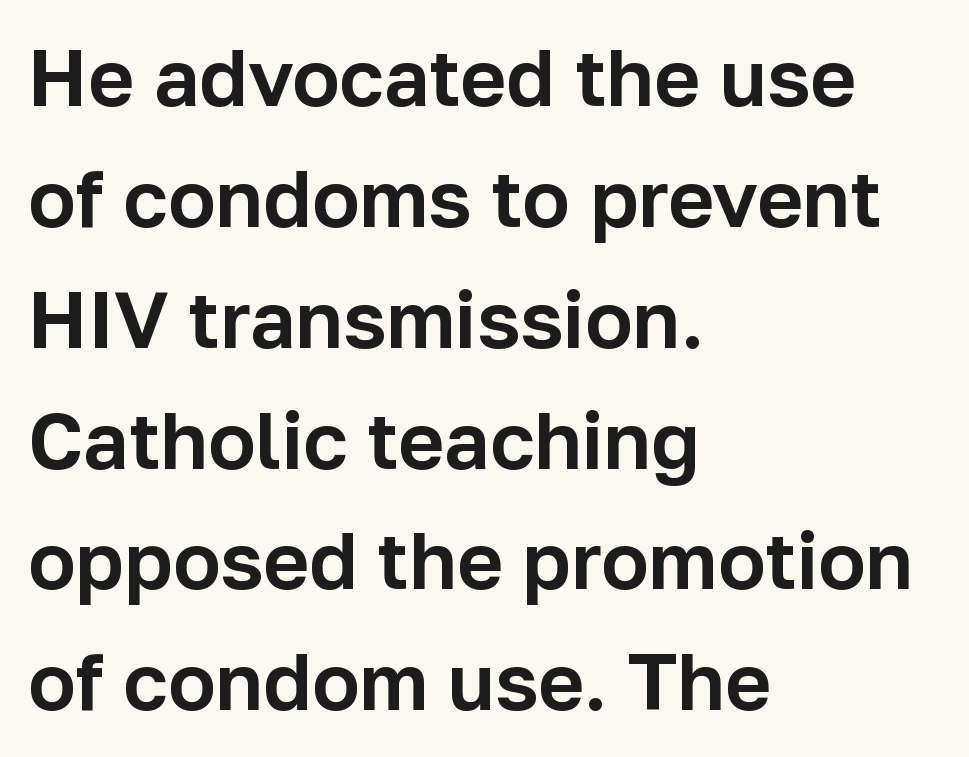
Bare-footed words on every line. In terms of posture, this sample is upright. Visually the block forms a straight wall on the left and a jagged coastline on the right. Leading: standard. Spacing verdict: proportional, widths tailored to each character.
